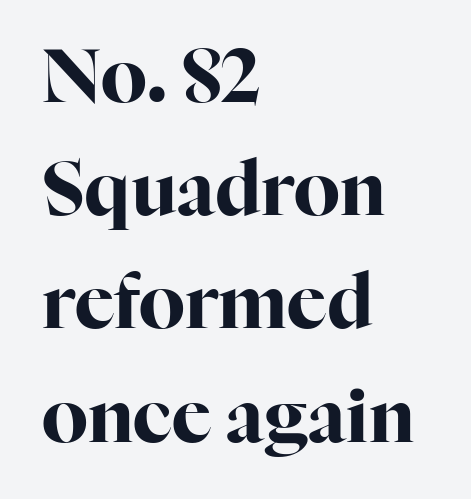
Vertical strokes here are truly vertical. This sample keeps an unexceptional amount of space between lines. Nobody touched the tracking dial on this one. The passage is arranged the way most books set body copy — flush left. Nobody drew a line under any word here. To sum up the face: it has serifs.
